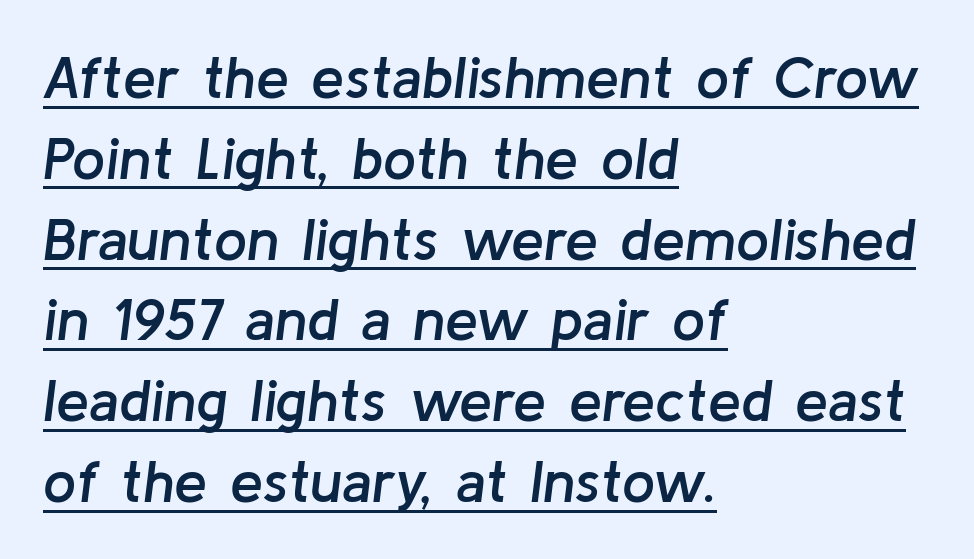
{"italic": "yes", "lean": "right", "slant_degrees": 8, "bold": "semi", "weight": "semibold", "width": "normal", "stroke_contrast": "low", "x_height": "medium", "monospaced": "no", "underline": "yes", "align": "left", "line_spacing": "normal", "line_spacing_ratio": 1.37, "letter_spacing": "normal", "letter_spacing_em": 0.0, "glyph_px": 59}
